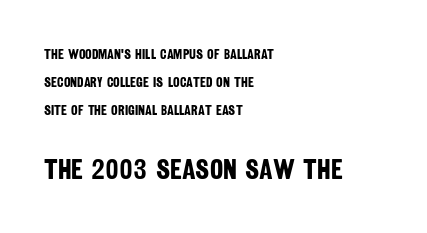
{"serif": "no", "bold": "yes", "weight": "bold", "width": "condensed", "stroke_contrast": "low", "x_height": "large", "monospaced": "no", "underline": "no", "align": "left", "line_spacing": "loose", "line_spacing_ratio": 1.99, "letter_spacing": "normal", "letter_spacing_em": 0.0, "larger_block": "second", "size_ratio": 2.0, "glyph_px": 28}
